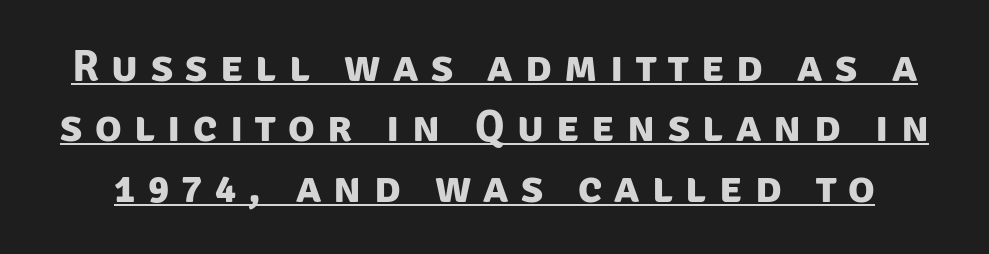
{"serif": "no", "bold": "yes", "weight": "bold", "width": "normal", "stroke_contrast": "low", "x_height": "large", "monospaced": "no", "underline": "yes", "line_spacing": "normal", "line_spacing_ratio": 1.37, "letter_spacing": "wide", "letter_spacing_em": 0.28, "glyph_px": 44}
